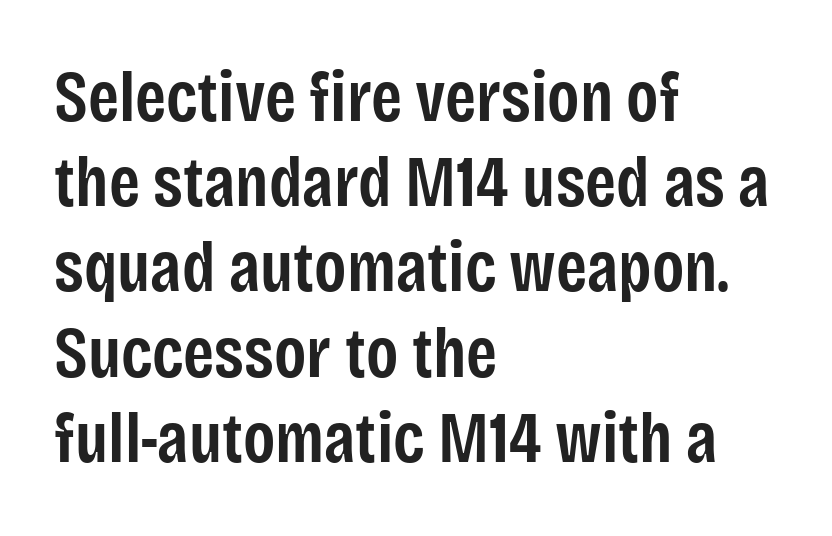
{"serif": "no", "italic": "no", "bold": "semi", "weight": "semibold", "width": "condensed", "stroke_contrast": "low", "x_height": "large", "monospaced": "no", "underline": "no", "align": "left", "line_spacing_ratio": 1.2, "letter_spacing": "normal", "letter_spacing_em": 0.0, "glyph_px": 71}
